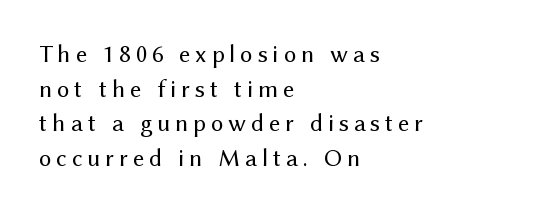
The typography opts for an upright posture over an oblique one. The cut favours lightness, reaching ordinary text weight at its darkest. Each new line begins a customary step beneath the previous one. Words float on clear page, feet unadorned. A student would call this left alignment; a typographer would say flush left, rag right.
